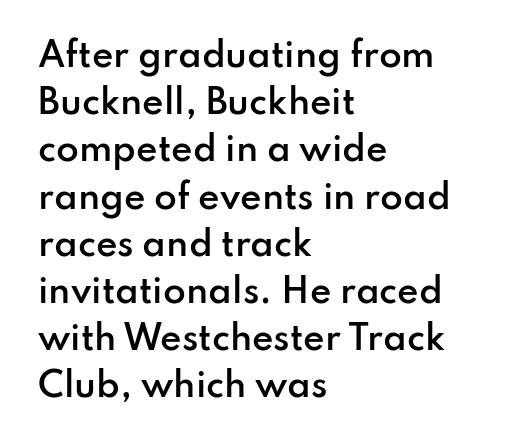
The passage shown is not underscored anywhere. Between one letter and the next there's only the usual sliver of space. Unlike a traditional serif, this face leaves its strokes unadorned. How heavy is the stroke? Medium-heavy — a semibold, shy of bold. Character widths vary here, with narrow letters taking less room than wide ones.
